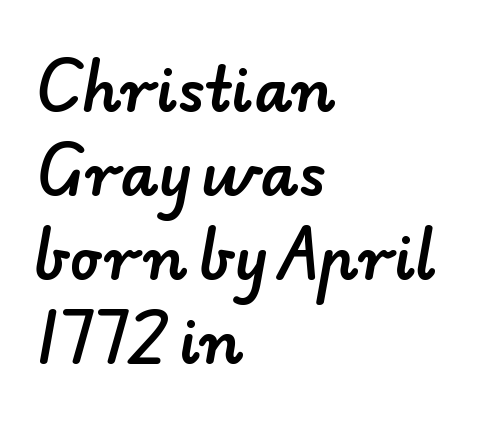
Q: Is the typeface a serif or a sans-serif typeface? A: Sans-serif.
Q: Is the text underlined? A: No.
Q: How is the paragraph aligned? A: Left-aligned.
Q: Is the spacing between letters normal or unusually wide? A: Normal.
Q: Is the spacing between lines tight, normal or loose? A: Normal.
Q: Width (condensed, normal, or wide)? A: Normal.
Q: Stroke contrast? A: Low.
Q: x-height? A: Small.
Q: Monospaced? A: No.
